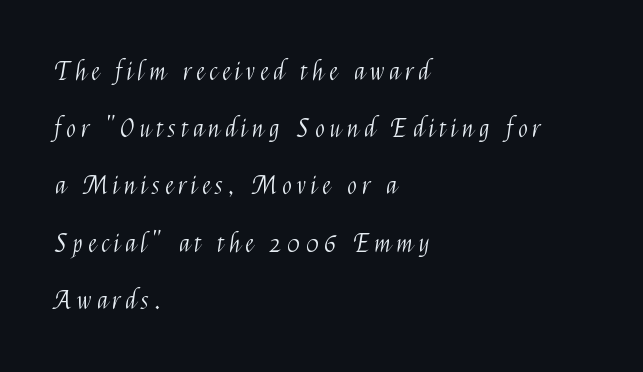
This sample trades compactness for vertical openness between lines. Descender tails drop into unmarked territory. Caption: expanded tracking, letters set apart. The letters look calm and open, with moderate or lighter stems.
